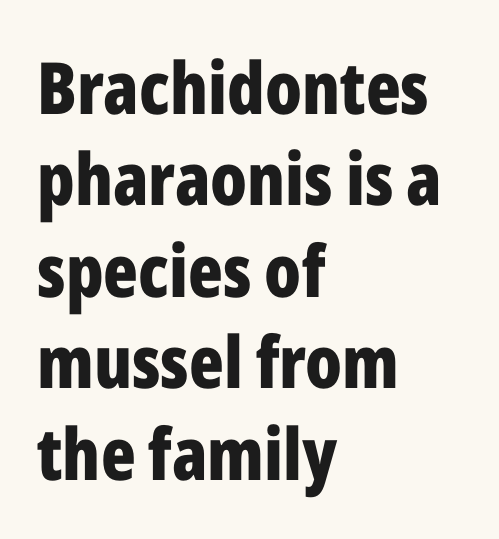
The image shows 72 px bold, condensed sans-serif type, upright; set left-aligned, normal line spacing (1.27x), normal letter spacing, not underlined; low stroke contrast and a medium x-height.
